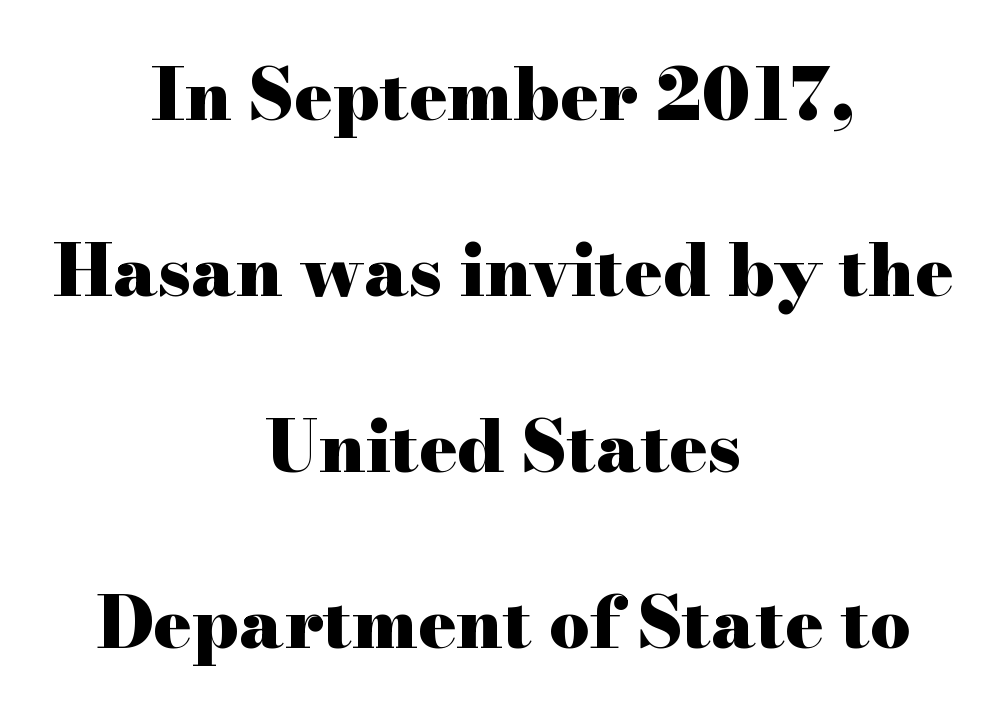
The image shows 71 px heavy, wide serif type, upright; set centered, loose line spacing (2.48x), normal letter spacing, not underlined; high stroke contrast and a small x-height.
